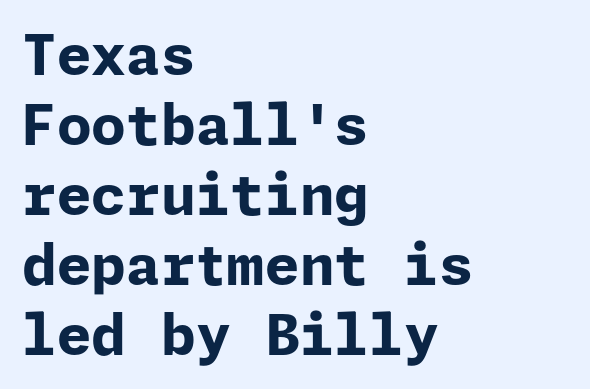
The image shows 56 px bold sans-serif type, upright; set left-aligned, normal line spacing (1.25x), normal letter spacing, not underlined; low stroke contrast and a medium x-height.
